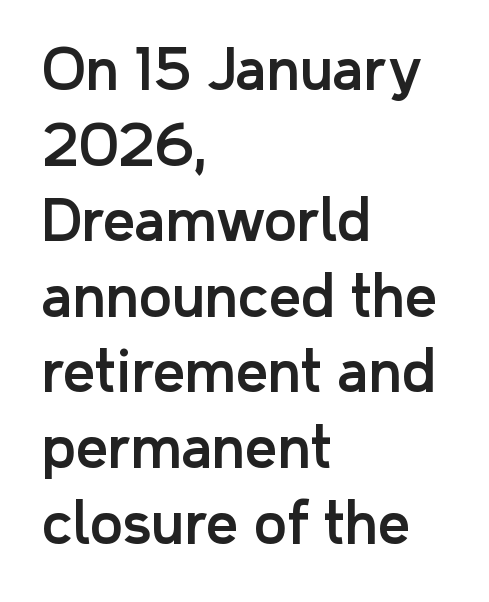
The letters advance in unequal steps, a hallmark of proportional type. Line starts are locked; line ends wander. The gap between lines stays unmarked. Tall strokes in this sample are plumb rather than angled.
